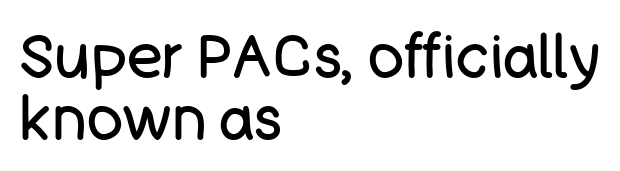
{"serif": "no", "italic": "no", "bold": "no", "weight": "regular", "width": "normal", "stroke_contrast": "low", "x_height": "large", "monospaced": "no", "underline": "no", "align": "left", "line_spacing": "tight", "line_spacing_ratio": 1.03, "letter_spacing": "normal", "letter_spacing_em": 0.0, "glyph_px": 60}
